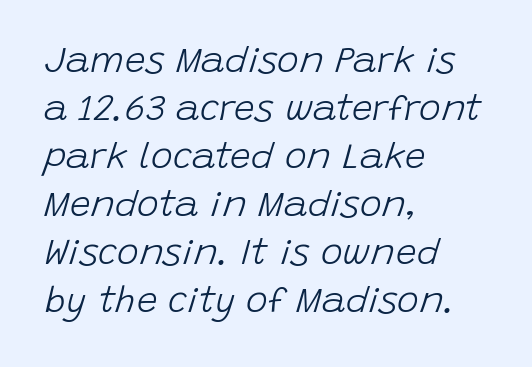
{"italic": "yes", "lean": "right", "slant_degrees": 15, "bold": "no", "weight": "light", "width": "normal", "stroke_contrast": "low", "x_height": "large", "monospaced": "no", "underline": "no", "align": "left", "line_spacing": "normal", "line_spacing_ratio": 1.3, "letter_spacing": "normal", "letter_spacing_em": 0.0, "glyph_px": 37}
